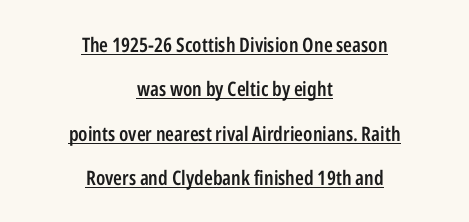
Has an underline been added? It has. The rendering keeps characters at their native spacing. This rendering uses center alignment, leaving both contours irregular but symmetric. These words are printed semibold, heavier than regular yet not bold. Ordinary non-slanted type is in use. Airy leading.
